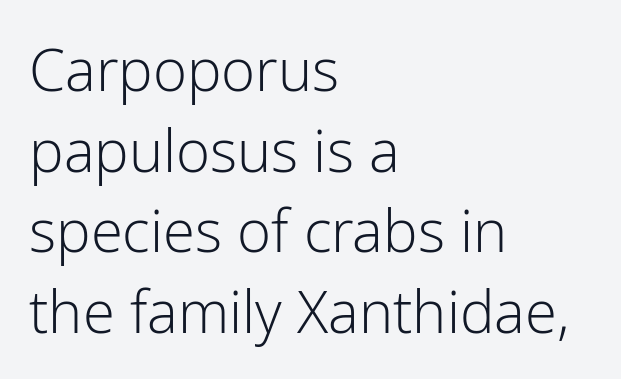
Q: Is the text bold? A: No.
Q: Is the text italic (slanted)? A: No, it is upright.
Q: Is the typeface a serif or a sans-serif typeface? A: Sans-serif.
Q: Is the text underlined? A: No.
Q: How is the paragraph aligned? A: Left-aligned.
Q: Is the spacing between letters normal or unusually wide? A: Normal.
Q: Is the spacing between lines tight, normal or loose? A: Normal.
Q: Width (condensed, normal, or wide)? A: Normal.
Q: Stroke contrast? A: Low.
Q: x-height? A: Medium.
Q: Monospaced? A: No.
